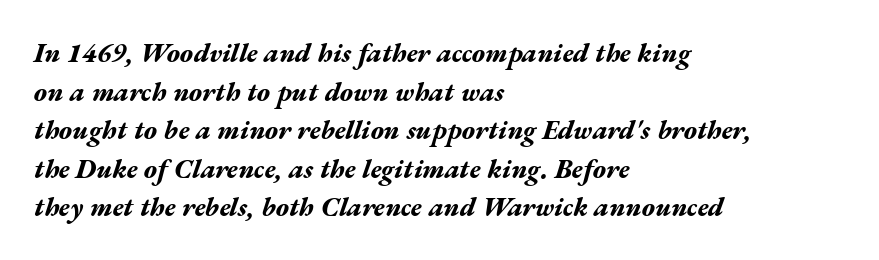
The image shows 27 px bold type, italic (leaning right); set left-aligned, normal line spacing (1.43x), normal letter spacing, not underlined.
